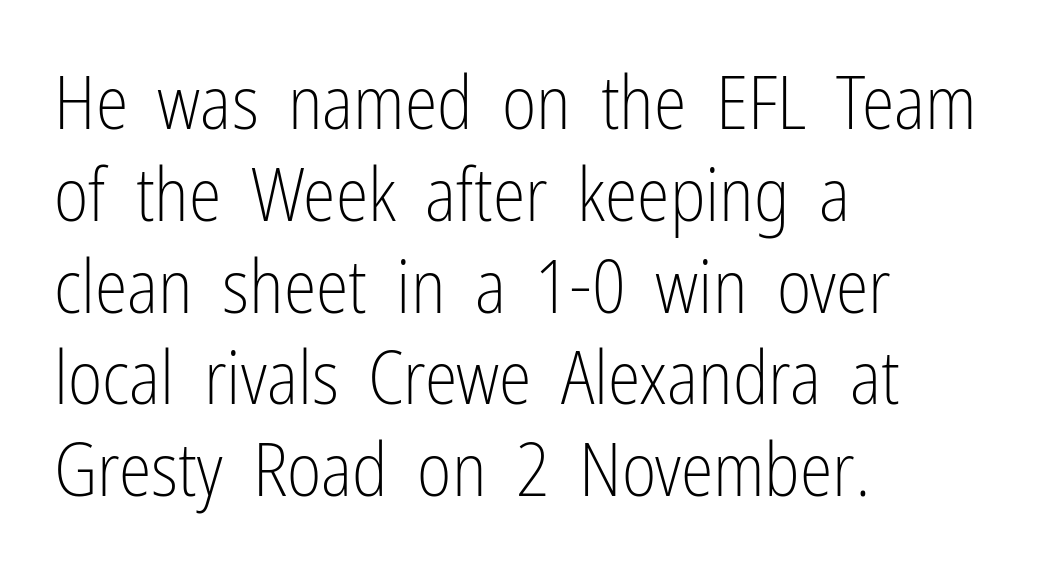
{"serif": "no", "italic": "no", "bold": "no", "weight": "light", "width": "condensed", "stroke_contrast": "low", "x_height": "medium", "monospaced": "no", "underline": "no", "align": "left", "line_spacing_ratio": 1.24, "letter_spacing": "normal", "letter_spacing_em": 0.0, "glyph_px": 74}
